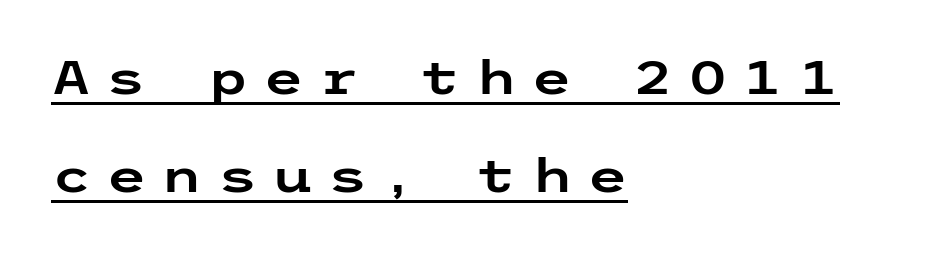
Q: Is the text italic (slanted)? A: No, it is upright.
Q: Is the typeface a serif or a sans-serif typeface? A: Sans-serif.
Q: Is the text underlined? A: Yes.
Q: How is the paragraph aligned? A: Left-aligned.
Q: Is the spacing between letters normal or unusually wide? A: Unusually wide.
Q: Is the spacing between lines tight, normal or loose? A: Loose.
Q: Width (condensed, normal, or wide)? A: Wide.
Q: Stroke contrast? A: Low.
Q: x-height? A: Medium.
